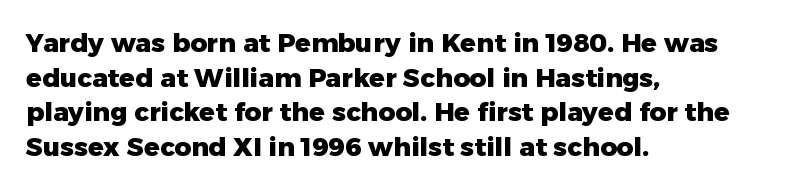
The image shows 26 px bold type, upright; set left-aligned, normal line spacing (1.33x), normal letter spacing, not underlined.
